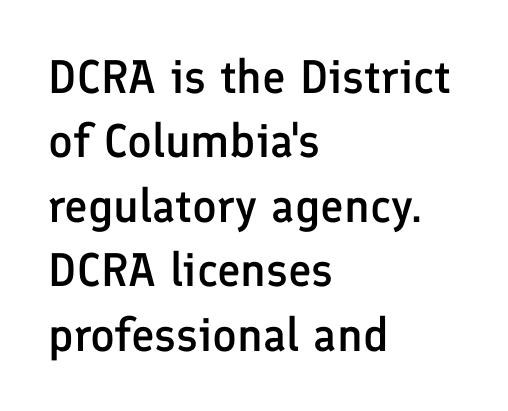
Q: Is the text bold? A: Semi-bold.
Q: Is the text italic (slanted)? A: No, it is upright.
Q: Is the typeface a serif or a sans-serif typeface? A: Sans-serif.
Q: Is the text underlined? A: No.
Q: How is the paragraph aligned? A: Left-aligned.
Q: Is the spacing between letters normal or unusually wide? A: Normal.
Q: Is the spacing between lines tight, normal or loose? A: Normal.
Q: Width (condensed, normal, or wide)? A: Normal.
Q: Stroke contrast? A: Low.
Q: x-height? A: Medium.
Q: Monospaced? A: No.
